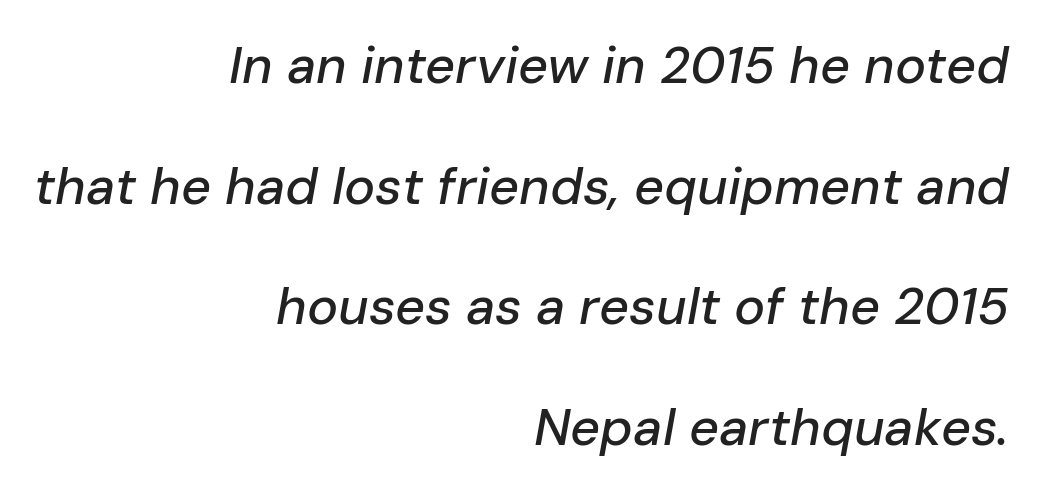
{"italic": "yes", "lean": "right", "slant_degrees": 10, "width": "normal", "stroke_contrast": "low", "x_height": "medium", "monospaced": "no", "underline": "no", "align": "right", "line_spacing": "loose", "line_spacing_ratio": 2.32, "letter_spacing": "normal", "letter_spacing_em": 0.0, "glyph_px": 52}
